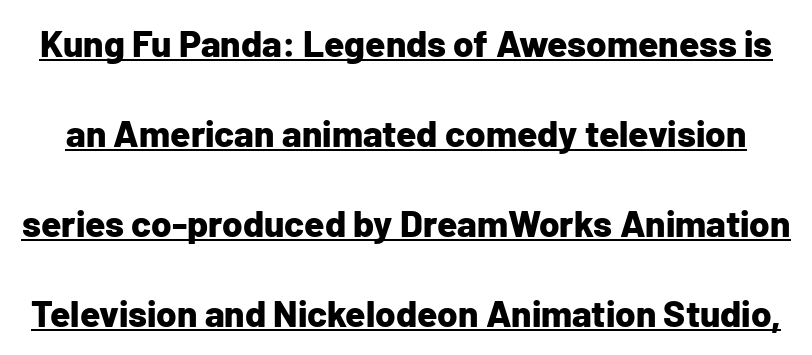
Q: Is the text bold? A: Yes.
Q: Is the text italic (slanted)? A: No, it is upright.
Q: Is the typeface a serif or a sans-serif typeface? A: Sans-serif.
Q: Is the text underlined? A: Yes.
Q: Is the spacing between letters normal or unusually wide? A: Normal.
Q: Is the spacing between lines tight, normal or loose? A: Loose.
Q: Width (condensed, normal, or wide)? A: Normal.
Q: Stroke contrast? A: Low.
Q: x-height? A: Medium.
Q: Monospaced? A: No.
